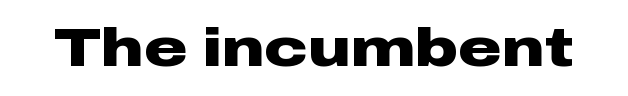
The image shows 54 px heavy, wide sans-serif type, upright; set normal letter spacing, not underlined; low stroke contrast and a medium x-height.
